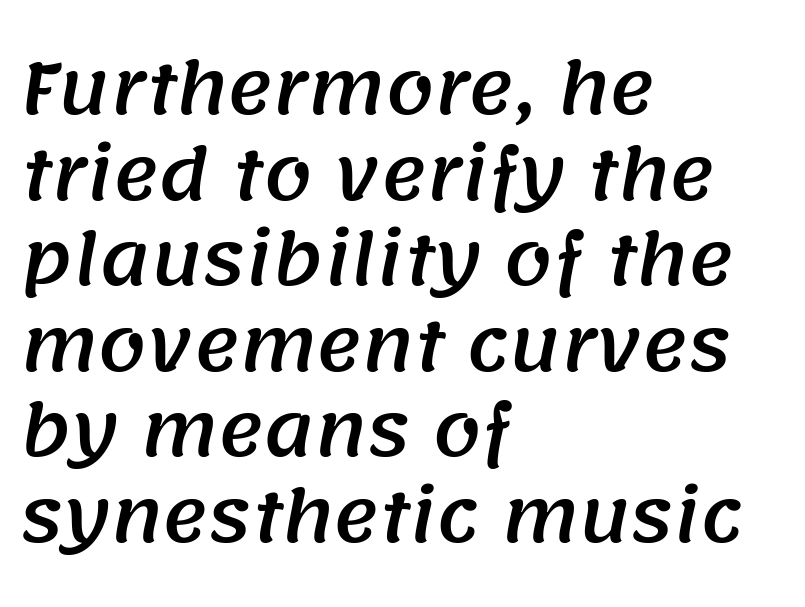
{"serif": "no", "width": "normal", "stroke_contrast": "medium", "x_height": "large", "monospaced": "no", "underline": "no", "align": "left", "line_spacing_ratio": 1.24, "letter_spacing": "normal", "letter_spacing_em": 0.0, "glyph_px": 69}
